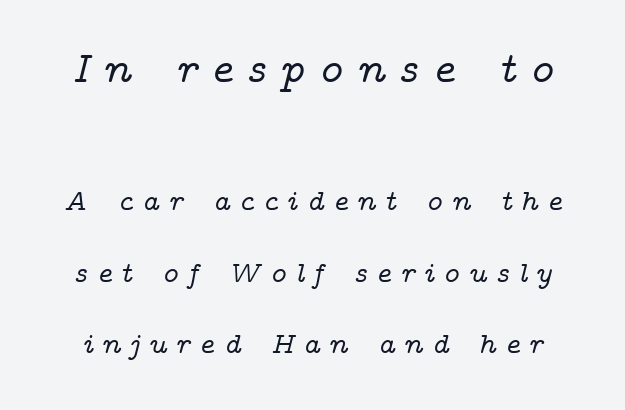
The image shows 43 px wide serif type, italic (leaning right); set loose line spacing (2.46x), unusually wide letter spacing (+0.29 em), not underlined; the first (top) block is 1.48x larger; low stroke contrast and a medium x-height.
